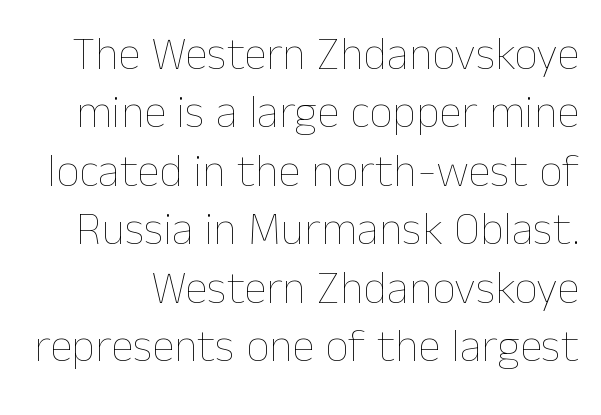
Q: Is the text bold? A: No.
Q: Is the text italic (slanted)? A: No, it is upright.
Q: Is the text underlined? A: No.
Q: Is the spacing between letters normal or unusually wide? A: Normal.
Q: Is the spacing between lines tight, normal or loose? A: Normal.
Q: Width (condensed, normal, or wide)? A: Normal.
Q: Stroke contrast? A: Low.
Q: x-height? A: Medium.
Q: Monospaced? A: No.
